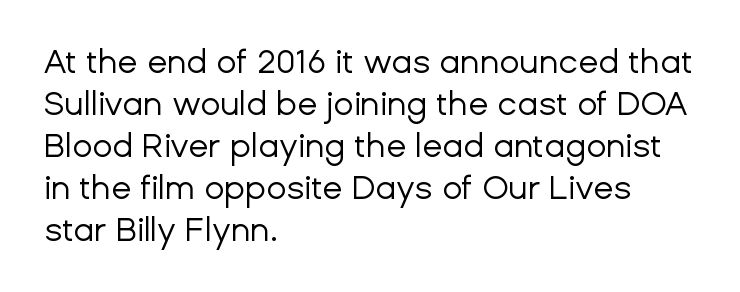
Is the letter spacing exaggerated? No — it looks like the ordinary default. A clean baseline with only descenders dipping below it. The face used here is a sans, in the tradition of grotesques and geometrics. Caption: face not bold, strokes unweighted. This sample is left-justified, so line endings fall wherever the words run out. Notice how descenders clear the ascenders below comfortably — that's standard leading.
